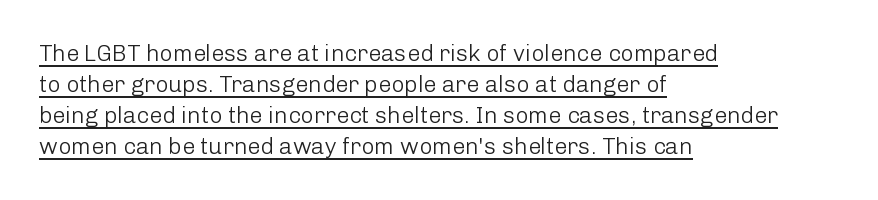
Horizontally, the lines are justified to the leading edge only. A typesetter would mark this as roman, not italic. Students, note that the glyphs here touch the page at normal intervals. This sample keeps an unexceptional amount of space between lines. Weight: regular or lighter.
